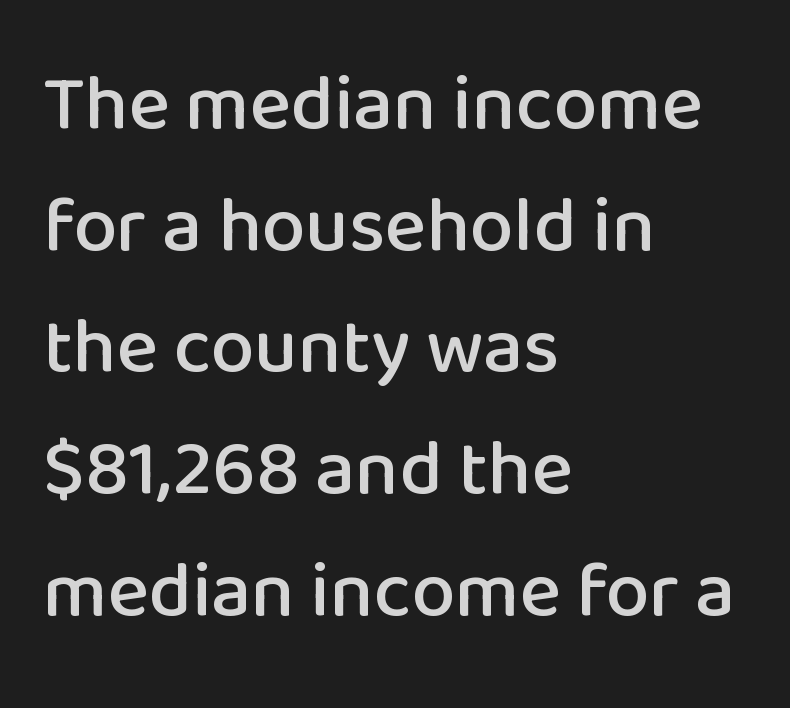
{"serif": "no", "italic": "no", "width": "normal", "stroke_contrast": "low", "x_height": "medium", "monospaced": "no", "underline": "no", "align": "left", "line_spacing": "normal", "line_spacing_ratio": 1.56, "letter_spacing": "normal", "letter_spacing_em": 0.0, "glyph_px": 78}
